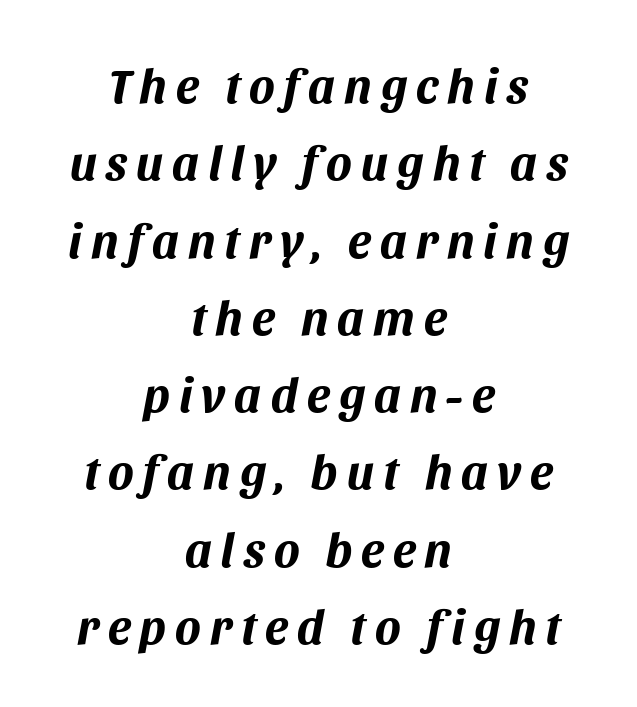
These lines are rendered in a variable-pitch font. Any mark beneath the type? The region is blank. If you folded the block vertically in half, each line would mirror itself in length. The lines sit at an ordinary, default distance from one another. The face used here has a pronounced slope to its letters.
